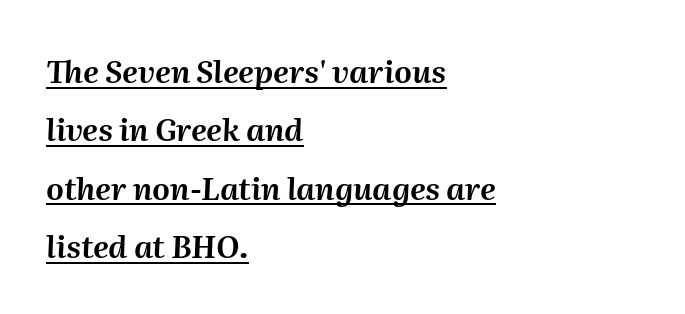
Q: Is the text italic (slanted)? A: Yes, it leans right by about 2 degrees.
Q: Is the text underlined? A: Yes.
Q: How is the paragraph aligned? A: Left-aligned.
Q: Is the spacing between letters normal or unusually wide? A: Normal.
Q: Width (condensed, normal, or wide)? A: Normal.
Q: Stroke contrast? A: Medium.
Q: x-height? A: Medium.
Q: Monospaced? A: No.
